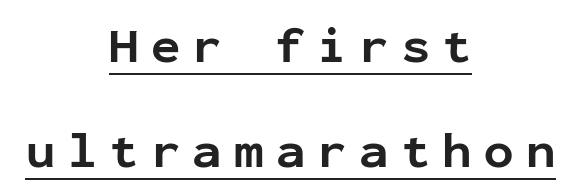
{"serif": "no", "italic": "no", "bold": "yes", "weight": "bold", "width": "normal", "stroke_contrast": "low", "x_height": "medium", "monospaced": "yes", "underline": "yes", "align": "center", "line_spacing": "loose", "line_spacing_ratio": 2.14, "letter_spacing": "wide", "letter_spacing_em": 0.25, "glyph_px": 49}
